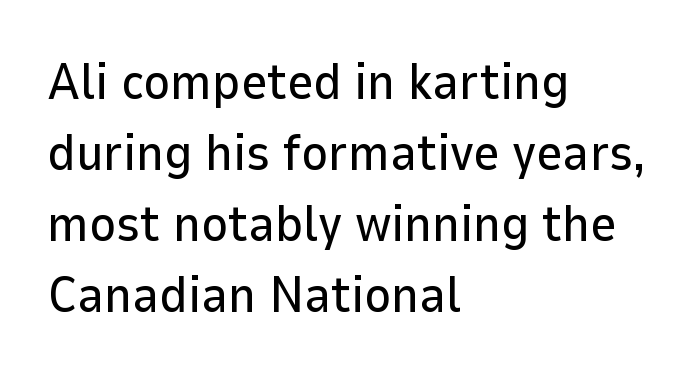
Q: Is the text italic (slanted)? A: No, it is upright.
Q: Is the typeface a serif or a sans-serif typeface? A: Sans-serif.
Q: Is the text underlined? A: No.
Q: How is the paragraph aligned? A: Left-aligned.
Q: Is the spacing between letters normal or unusually wide? A: Normal.
Q: Is the spacing between lines tight, normal or loose? A: Normal.
Q: Width (condensed, normal, or wide)? A: Normal.
Q: Stroke contrast? A: Low.
Q: x-height? A: Medium.
Q: Monospaced? A: No.
